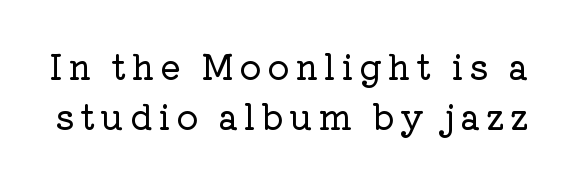
{"serif": "yes", "italic": "no", "width": "normal", "stroke_contrast": "low", "x_height": "medium", "monospaced": "no", "underline": "no", "line_spacing": "normal", "line_spacing_ratio": 1.46, "glyph_px": 34}
